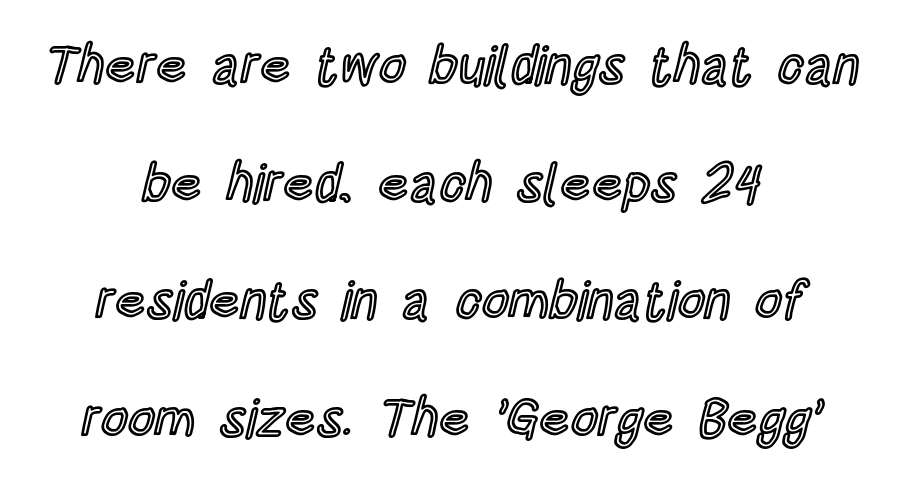
Q: Is the text italic (slanted)? A: Yes.
Q: Is the text underlined? A: No.
Q: How is the paragraph aligned? A: Centered.
Q: Is the spacing between letters normal or unusually wide? A: Normal.
Q: Is the spacing between lines tight, normal or loose? A: Loose.
Q: Width (condensed, normal, or wide)? A: Condensed.
Q: x-height? A: Large.
Q: Monospaced? A: No.
